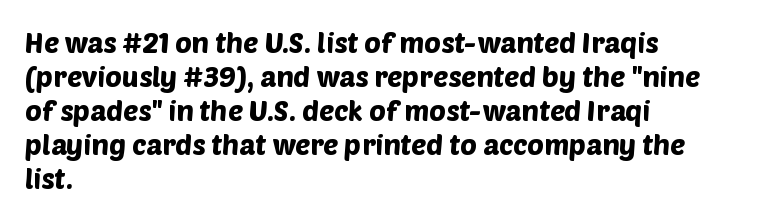
The face used here is a sans, in the tradition of grotesques and geometrics. Tracking value appears to be zero — textbook default spacing. The ragged edge is on the right, which tells us the setting is flush left. The space directly below the letters is spotless.
